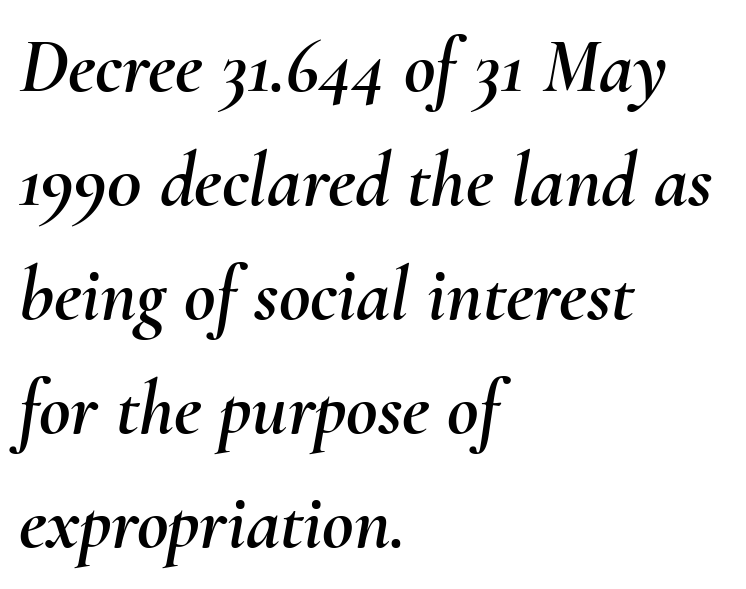
The image shows 77 px text type, italic (leaning right); set left-aligned, normal line spacing (1.48x), normal letter spacing, not underlined; medium stroke contrast and a small x-height.
